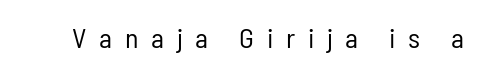
The image shows 28 px regular-weight, condensed sans-serif type, upright; set unusually wide letter spacing (+0.45 em), not underlined; low stroke contrast and a medium x-height.
